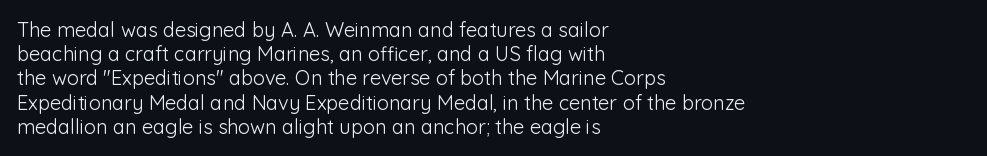
Q: Is the text bold? A: No.
Q: Is the text italic (slanted)? A: No, it is upright.
Q: Is the text underlined? A: No.
Q: How is the paragraph aligned? A: Left-aligned.
Q: Is the spacing between letters normal or unusually wide? A: Normal.
